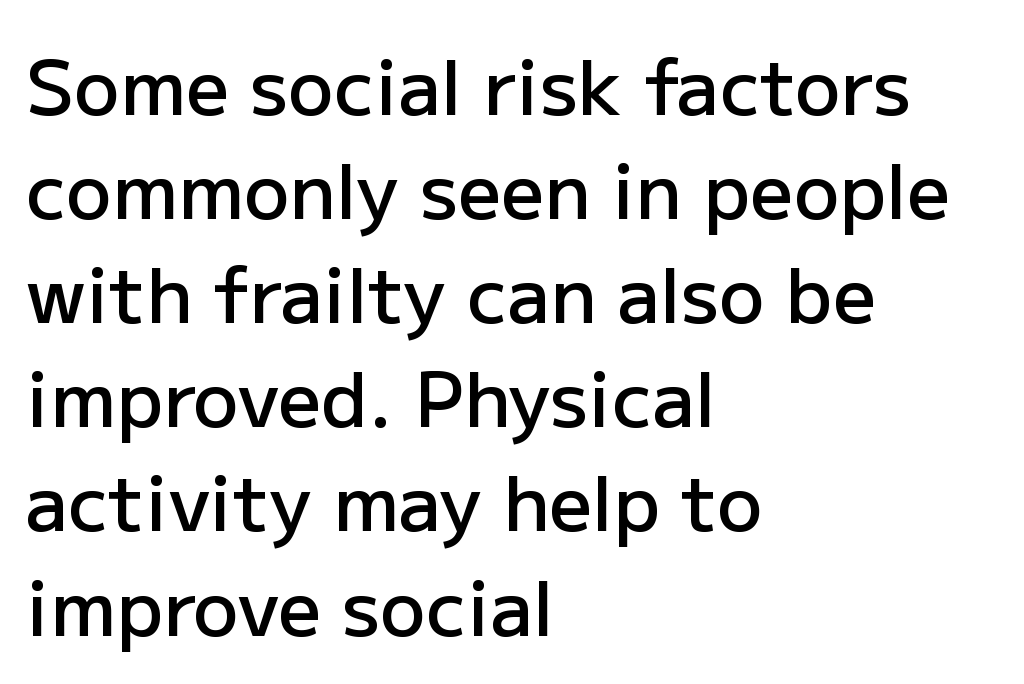
Bold? Not quite — semibold, heavier than regular but stopping short. Nothing unusual about the tracking: characters are spaced as the font intends. Line spacing here is normal. You can tell it's not italic because the verticals are truly vertical. This sample is left-justified, so line endings fall wherever the words run out. Each letter keeps its own natural width here, so spacing adapts to shape.
